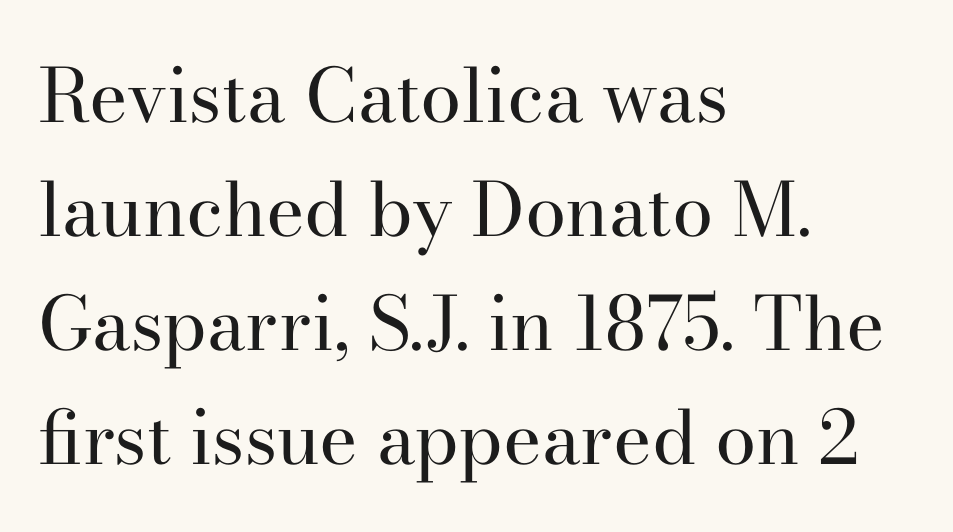
Q: Is the text bold? A: No.
Q: Is the text italic (slanted)? A: No, it is upright.
Q: Is the typeface a serif or a sans-serif typeface? A: Serif.
Q: Is the text underlined? A: No.
Q: How is the paragraph aligned? A: Left-aligned.
Q: Is the spacing between letters normal or unusually wide? A: Normal.
Q: Is the spacing between lines tight, normal or loose? A: Normal.
Q: Width (condensed, normal, or wide)? A: Normal.
Q: Stroke contrast? A: High.
Q: x-height? A: Small.
Q: Monospaced? A: No.
